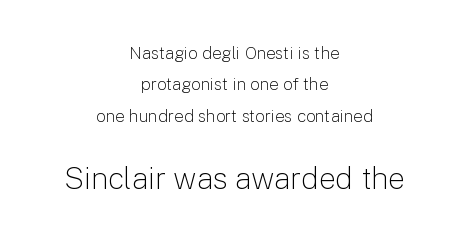
{"serif": "no", "italic": "no", "bold": "no", "weight": "light", "width": "normal", "stroke_contrast": "low", "x_height": "medium", "monospaced": "no", "underline": "no", "align": "center", "line_spacing_ratio": 1.85, "letter_spacing": "normal", "letter_spacing_em": 0.0, "larger_block": "second", "size_ratio": 1.76, "glyph_px": 30}
